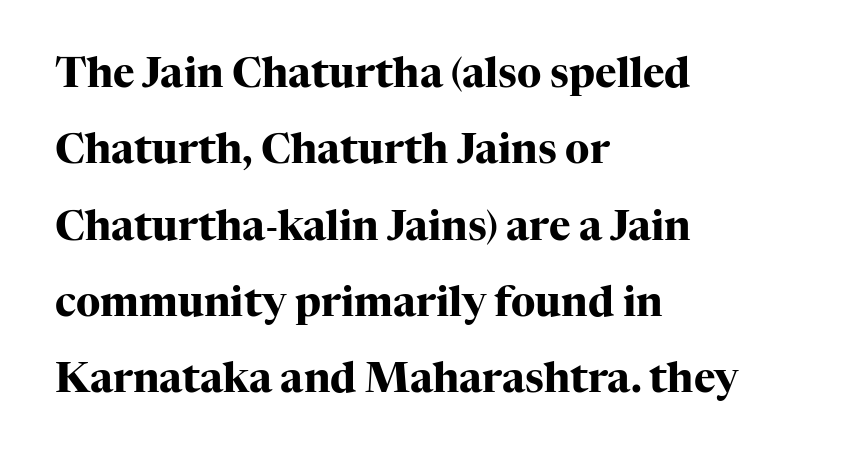
Q: Is the text bold? A: Yes.
Q: Is the text italic (slanted)? A: No, it is upright.
Q: Is the typeface a serif or a sans-serif typeface? A: Serif.
Q: Is the text underlined? A: No.
Q: How is the paragraph aligned? A: Left-aligned.
Q: Is the spacing between letters normal or unusually wide? A: Normal.
Q: Width (condensed, normal, or wide)? A: Normal.
Q: Stroke contrast? A: High.
Q: x-height? A: Medium.
Q: Monospaced? A: No.
